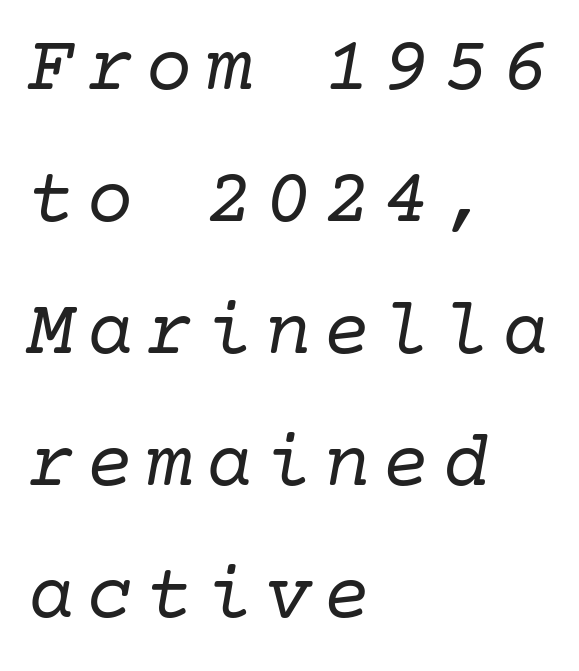
Q: Is the text bold? A: No.
Q: Is the text italic (slanted)? A: Yes, it leans right by about 10 degrees.
Q: Is the typeface a serif or a sans-serif typeface? A: Serif.
Q: Is the text underlined? A: No.
Q: How is the paragraph aligned? A: Left-aligned.
Q: Is the spacing between lines tight, normal or loose? A: Normal.
Q: Width (condensed, normal, or wide)? A: Normal.
Q: Stroke contrast? A: Low.
Q: x-height? A: Medium.
